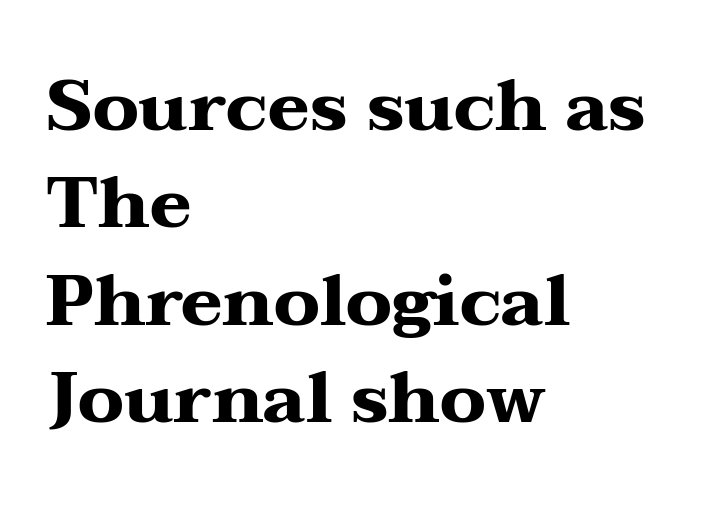
The image shows 71 px heavy, wide serif type, upright; set left-aligned, normal line spacing (1.37x), normal letter spacing, not underlined; medium stroke contrast and a medium x-height.
